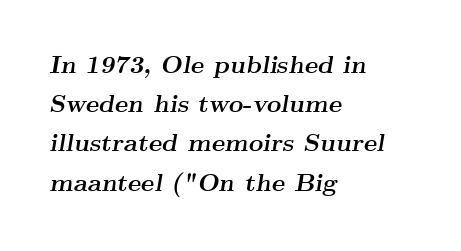
Q: Is the text bold? A: Yes.
Q: Is the text italic (slanted)? A: Yes, it leans right by about 9 degrees.
Q: Is the text underlined? A: No.
Q: How is the paragraph aligned? A: Left-aligned.
Q: Is the spacing between letters normal or unusually wide? A: Normal.
Q: Is the spacing between lines tight, normal or loose? A: Normal.
